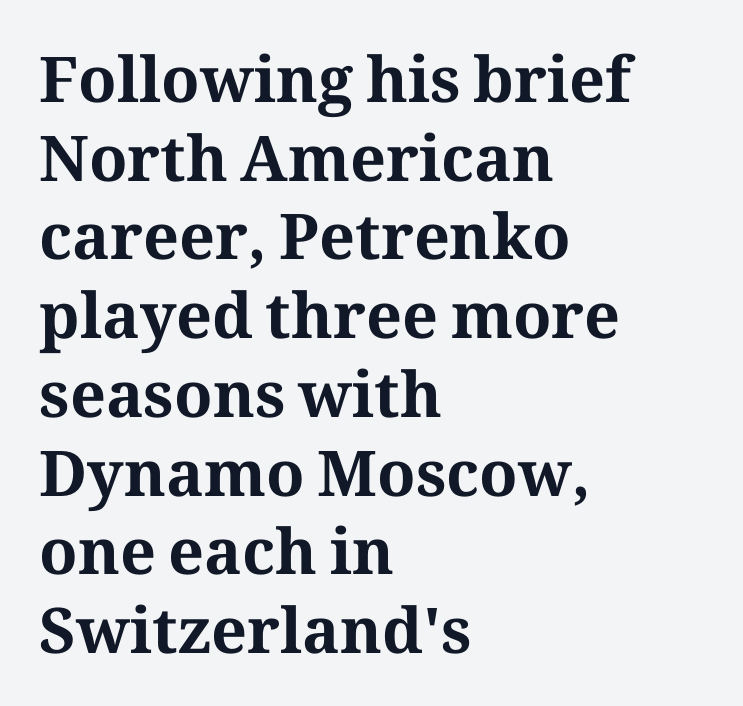
Q: Is the text bold? A: Yes.
Q: Is the text italic (slanted)? A: No, it is upright.
Q: Is the typeface a serif or a sans-serif typeface? A: Serif.
Q: Is the text underlined? A: No.
Q: How is the paragraph aligned? A: Left-aligned.
Q: Is the spacing between letters normal or unusually wide? A: Normal.
Q: Is the spacing between lines tight, normal or loose? A: Normal.
Q: Width (condensed, normal, or wide)? A: Normal.
Q: Stroke contrast? A: Medium.
Q: x-height? A: Medium.
Q: Monospaced? A: No.
